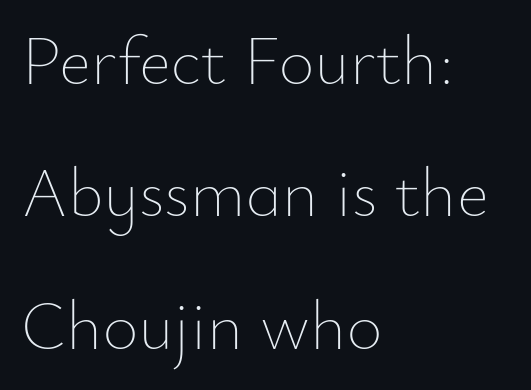
{"italic": "no", "bold": "no", "weight": "thin", "width": "normal", "stroke_contrast": "low", "x_height": "small", "monospaced": "no", "underline": "no", "align": "left", "line_spacing": "loose", "line_spacing_ratio": 1.92, "letter_spacing": "normal", "letter_spacing_em": 0.0, "glyph_px": 69}
